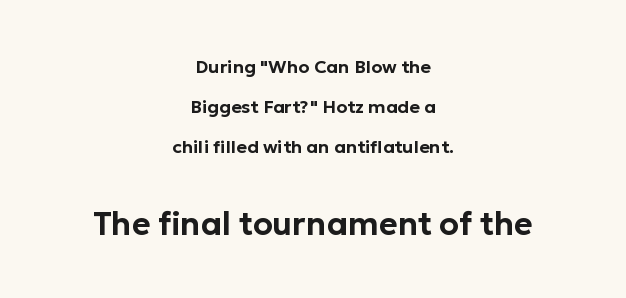
Q: Is the text italic (slanted)? A: No, it is upright.
Q: Is the typeface a serif or a sans-serif typeface? A: Sans-serif.
Q: Is the text underlined? A: No.
Q: How is the paragraph aligned? A: Centered.
Q: Is the spacing between letters normal or unusually wide? A: Normal.
Q: Is the spacing between lines tight, normal or loose? A: Loose.
Q: Which block of text is set in a larger size, the first (top) or the second (bottom)? A: The second (bottom) one.
Q: Width (condensed, normal, or wide)? A: Normal.
Q: Stroke contrast? A: Low.
Q: x-height? A: Medium.
Q: Monospaced? A: No.
